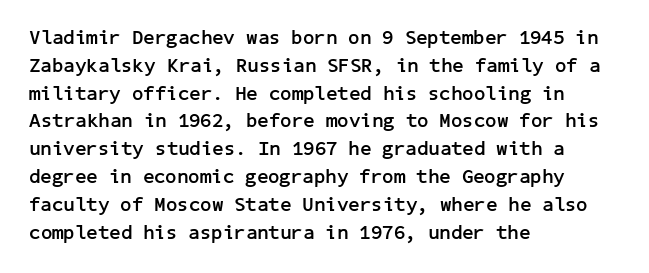
{"italic": "no", "bold": "yes", "underline": "no", "align": "left", "line_spacing": "normal", "line_spacing_ratio": 1.39, "letter_spacing": "normal", "letter_spacing_em": 0.0, "glyph_px": 20}
